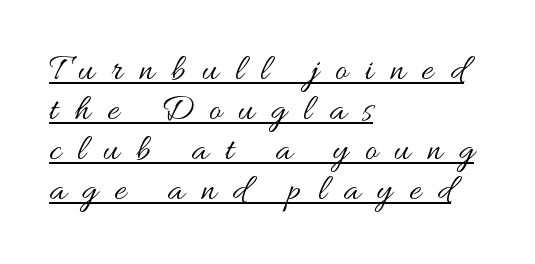
{"bold": "no", "weight": "regular", "width": "wide", "stroke_contrast": "medium", "x_height": "small", "monospaced": "no", "underline": "yes", "align": "left", "line_spacing": "tight", "line_spacing_ratio": 1.11, "letter_spacing": "wide", "letter_spacing_em": 0.47, "glyph_px": 36}
